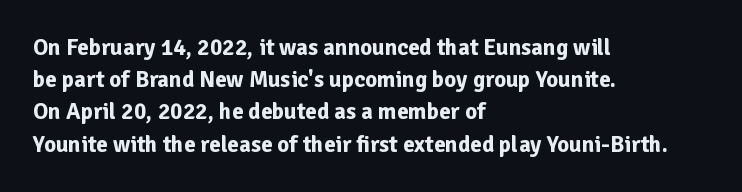
Q: Is the text bold? A: Yes.
Q: Is the text italic (slanted)? A: No, it is upright.
Q: Is the text underlined? A: No.
Q: How is the paragraph aligned? A: Left-aligned.
Q: Is the spacing between letters normal or unusually wide? A: Normal.
Q: Is the spacing between lines tight, normal or loose? A: Normal.
